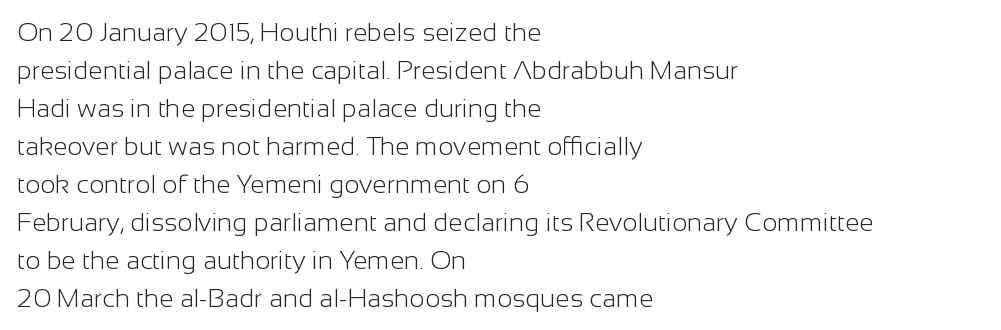
Visually the block forms a straight wall on the left and a jagged coastline on the right. Caption: standard tracking, unaltered. The type sits square on the baseline with zero lean. Weight: not bold — regular or lighter.
